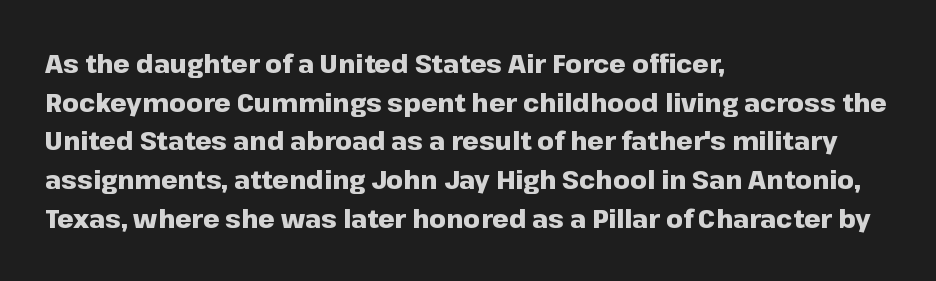
{"italic": "no", "bold": "yes", "underline": "no", "align": "left", "line_spacing": "normal", "line_spacing_ratio": 1.49, "letter_spacing": "normal", "letter_spacing_em": 0.0, "glyph_px": 26}
